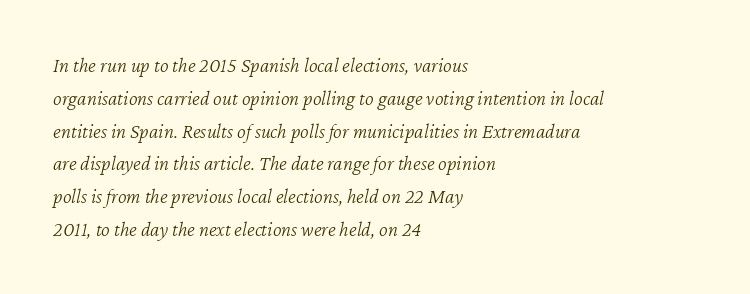
These glyphs show unthickened strokes, regular width or finer. Slant detected: the letters are inclined. Any mark beneath the type? The region is blank. Vertical spacing — default. A student would call this left alignment; a typographer would say flush left, rag right. Here the glyphs are tracked normally, forming tight word shapes.
